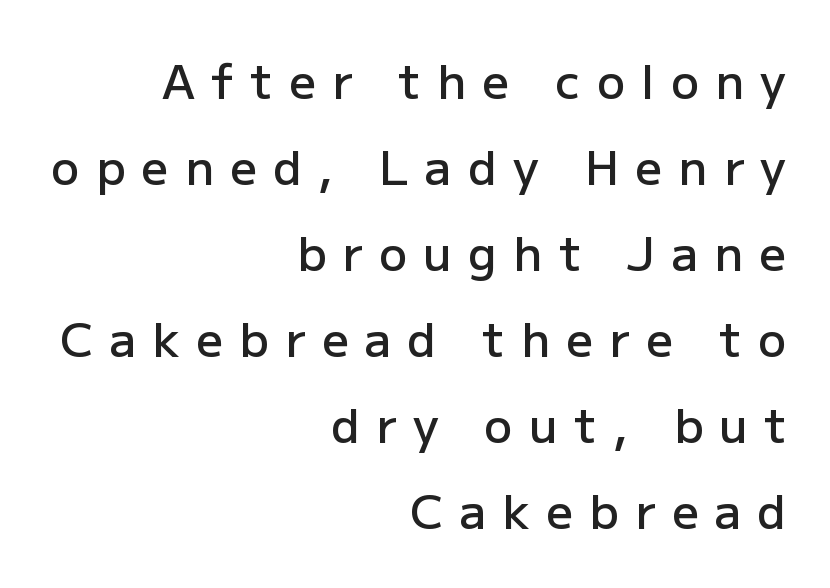
Q: Is the text bold? A: Semi-bold.
Q: Is the text italic (slanted)? A: No, it is upright.
Q: Is the typeface a serif or a sans-serif typeface? A: Sans-serif.
Q: Is the text underlined? A: No.
Q: How is the paragraph aligned? A: Right-aligned.
Q: Is the spacing between letters normal or unusually wide? A: Unusually wide.
Q: Width (condensed, normal, or wide)? A: Normal.
Q: Stroke contrast? A: Low.
Q: x-height? A: Medium.
Q: Monospaced? A: No.
